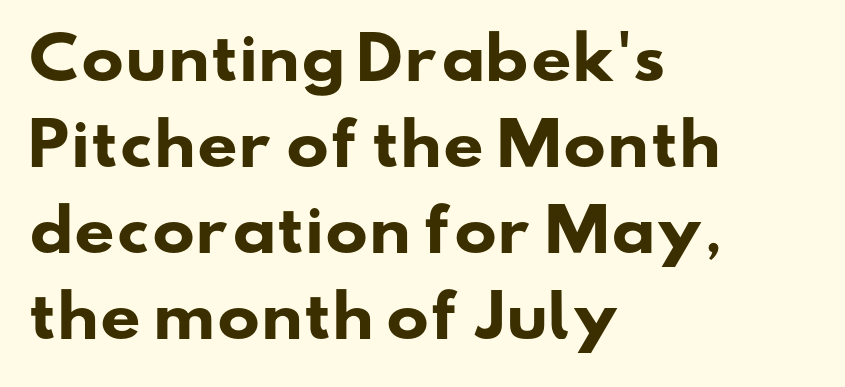
The image shows 57 px heavy, wide sans-serif type; set left-aligned, normal line spacing (1.51x), normal letter spacing, not underlined; low stroke contrast and a small x-height.
